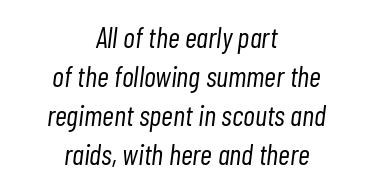
{"italic": "yes", "lean": "right", "slant_degrees": 7, "bold": "no", "weight": "light", "width": "condensed", "stroke_contrast": "low", "x_height": "medium", "monospaced": "no", "underline": "no", "align": "center", "line_spacing": "normal", "line_spacing_ratio": 1.35, "letter_spacing": "normal", "letter_spacing_em": 0.0, "glyph_px": 29}
